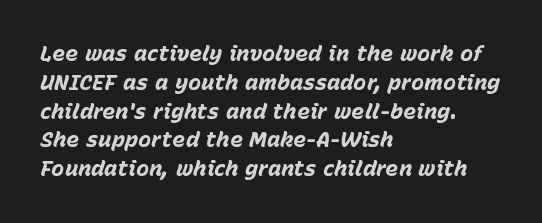
{"italic": "yes", "lean": "right", "slant_degrees": 15, "bold": "yes", "underline": "no", "align": "left", "line_spacing": "normal", "line_spacing_ratio": 1.31, "letter_spacing": "normal", "letter_spacing_em": 0.0, "glyph_px": 22}
